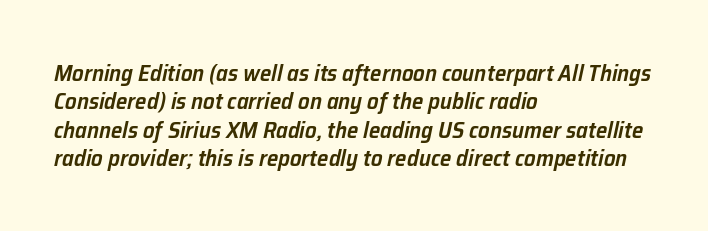
Q: Is the text bold? A: Semi-bold.
Q: Is the text italic (slanted)? A: Yes, it leans right by about 12 degrees.
Q: Is the text underlined? A: No.
Q: How is the paragraph aligned? A: Left-aligned.
Q: Is the spacing between letters normal or unusually wide? A: Normal.
